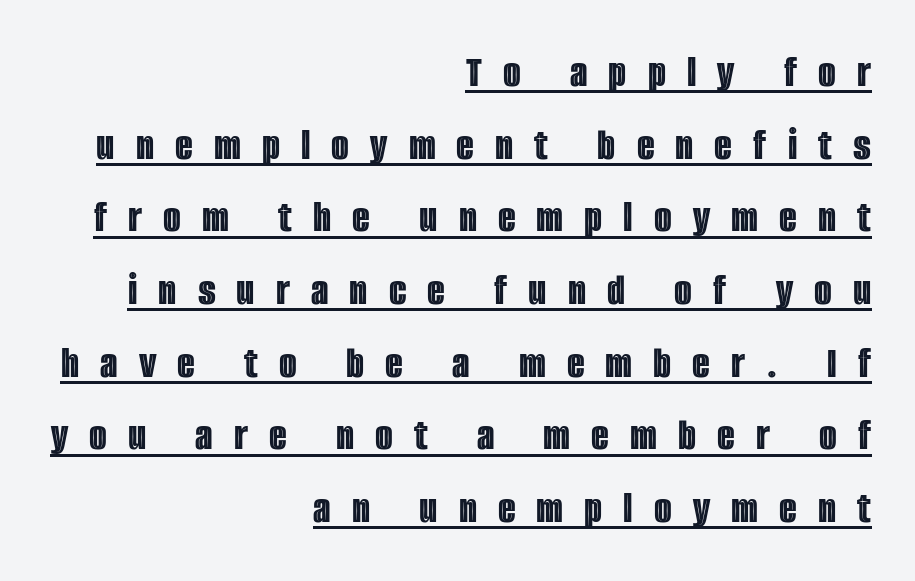
Italic? Not at all — the glyphs are vertical. The paragraph shown leans on its right margin. Note the varied advance widths — an 'i' is clearly narrower than an 'm'. Check the space under the baseline: a stroke is drawn there. The line-height multiplier appears to be the usual default. Tracking value appears strongly positive — letters spread wide.
